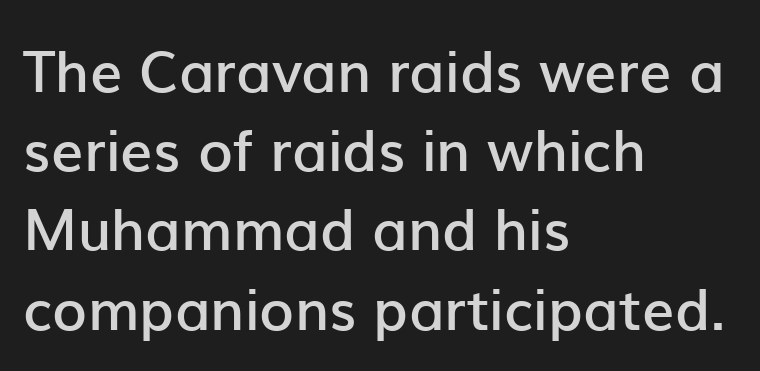
Q: Is the text bold? A: Semi-bold.
Q: Is the text italic (slanted)? A: No, it is upright.
Q: Is the typeface a serif or a sans-serif typeface? A: Sans-serif.
Q: Is the text underlined? A: No.
Q: How is the paragraph aligned? A: Left-aligned.
Q: Is the spacing between letters normal or unusually wide? A: Normal.
Q: Is the spacing between lines tight, normal or loose? A: Normal.
Q: Width (condensed, normal, or wide)? A: Normal.
Q: Stroke contrast? A: Low.
Q: x-height? A: Medium.
Q: Monospaced? A: No.
